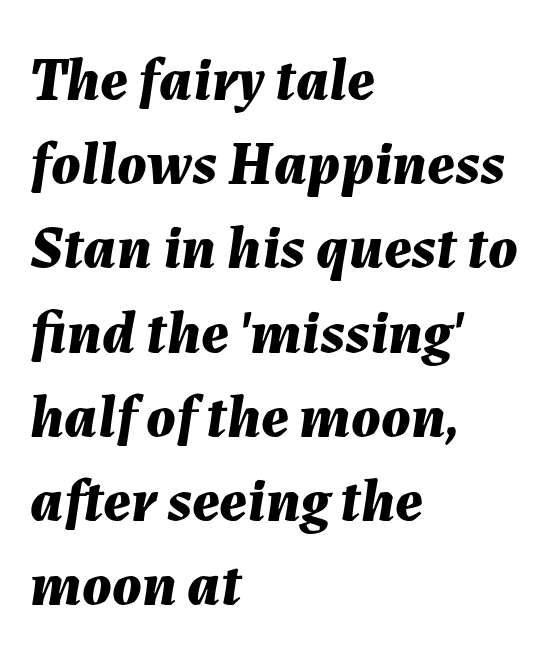
The image shows 61 px bold type, italic (leaning right); set left-aligned, normal line spacing (1.38x), normal letter spacing, not underlined; medium stroke contrast and a medium x-height.
